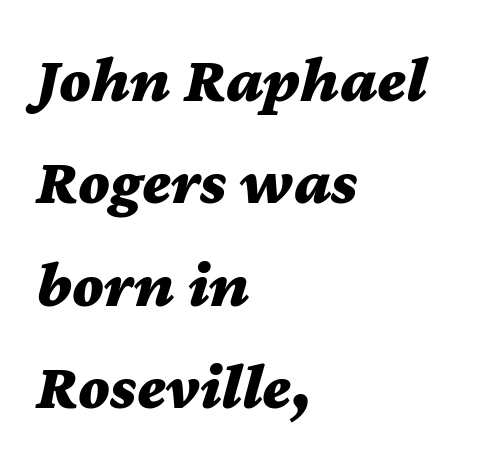
{"italic": "yes", "lean": "right", "slant_degrees": 12, "bold": "yes", "weight": "bold", "width": "wide", "stroke_contrast": "medium", "x_height": "medium", "monospaced": "no", "underline": "no", "align": "left", "line_spacing": "normal", "line_spacing_ratio": 1.55, "letter_spacing": "normal", "letter_spacing_em": 0.0, "glyph_px": 66}
